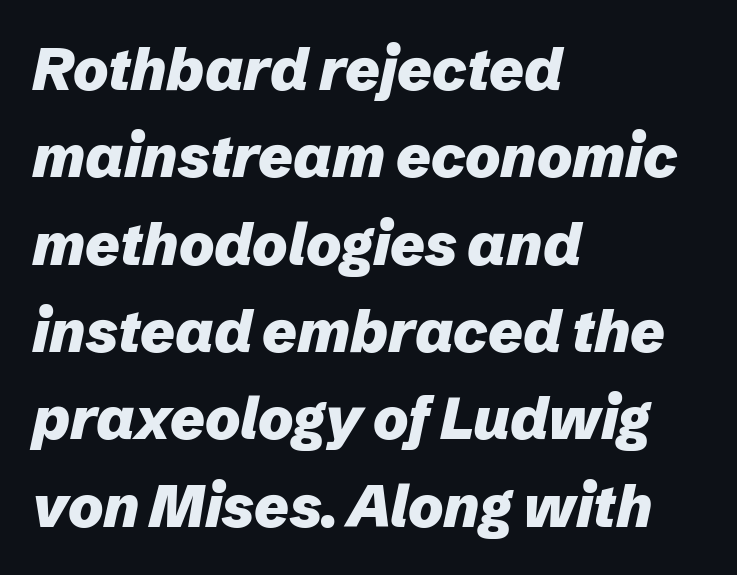
{"italic": "yes", "lean": "right", "slant_degrees": 12, "bold": "yes", "weight": "heavy", "width": "normal", "stroke_contrast": "low", "x_height": "medium", "monospaced": "no", "underline": "no", "align": "left", "line_spacing": "normal", "line_spacing_ratio": 1.48, "letter_spacing": "normal", "letter_spacing_em": 0.0, "glyph_px": 59}
